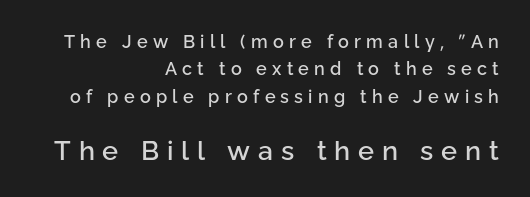
{"italic": "no", "underline": "no", "align": "right", "line_spacing": "normal", "line_spacing_ratio": 1.52, "letter_spacing": "wide", "letter_spacing_em": 0.29, "larger_block": "second", "size_ratio": 1.5, "glyph_px": 27}
